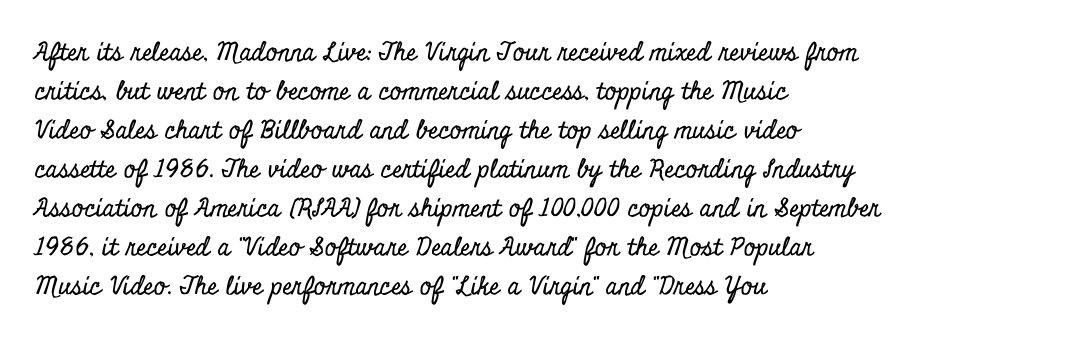
The horizontal fit of the characters is conventional and even. The passage shown stacks its lines at a standard gap. Descender tails drop into unmarked territory. Is the block centered? No — it sits flush against the left margin.
